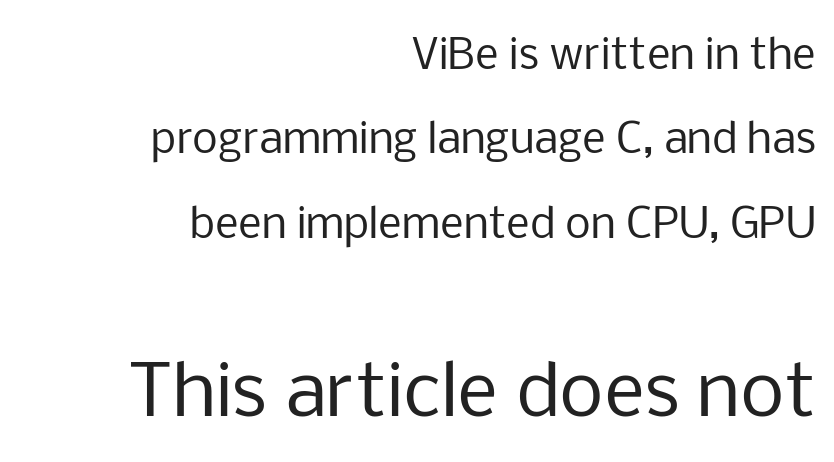
Q: Is the text bold? A: No.
Q: Is the text italic (slanted)? A: No, it is upright.
Q: Is the typeface a serif or a sans-serif typeface? A: Sans-serif.
Q: Is the text underlined? A: No.
Q: How is the paragraph aligned? A: Right-aligned.
Q: Is the spacing between letters normal or unusually wide? A: Normal.
Q: Is the spacing between lines tight, normal or loose? A: Loose.
Q: Which block of text is set in a larger size, the first (top) or the second (bottom)? A: The second (bottom) one.
Q: Width (condensed, normal, or wide)? A: Normal.
Q: Stroke contrast? A: Low.
Q: x-height? A: Medium.
Q: Monospaced? A: No.
